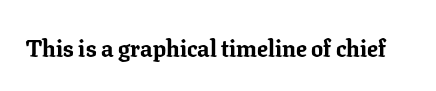
What stands out about the letter spacing? Nothing — it is the standard amount. Upright lettering throughout. Bold? Absolutely — the strokes are thick and heavy. The glyphs are unaccompanied by any horizontal stroke below them.
